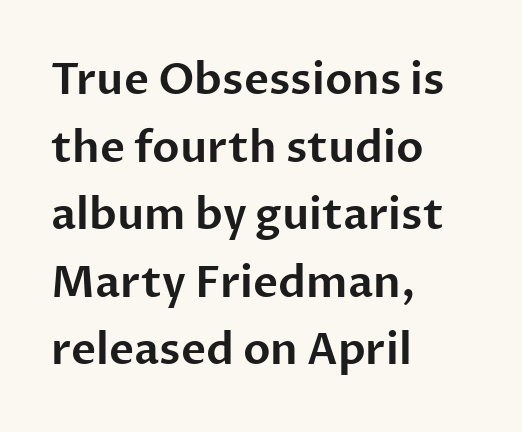
{"serif": "no", "italic": "no", "width": "normal", "stroke_contrast": "low", "x_height": "medium", "monospaced": "no", "underline": "no", "align": "left", "line_spacing": "normal", "line_spacing_ratio": 1.57, "letter_spacing": "normal", "letter_spacing_em": 0.0, "glyph_px": 43}
